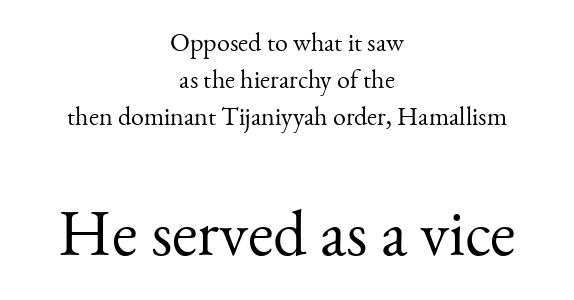
{"serif": "yes", "italic": "no", "bold": "no", "weight": "light", "width": "normal", "stroke_contrast": "medium", "x_height": "small", "monospaced": "no", "underline": "no", "align": "center", "line_spacing": "normal", "line_spacing_ratio": 1.43, "letter_spacing": "normal", "letter_spacing_em": 0.0, "larger_block": "second", "size_ratio": 2.54, "glyph_px": 66}
